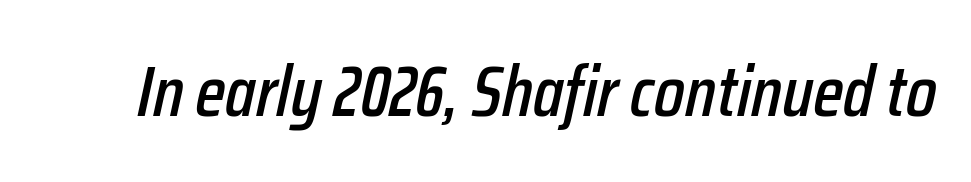
Observe the lean: these are italic letterforms. Descenders are the only things crossing below the line. This sample has the flowing, uneven cadence of proportional lettering. In terms of letterspacing, this is plain default setting.
